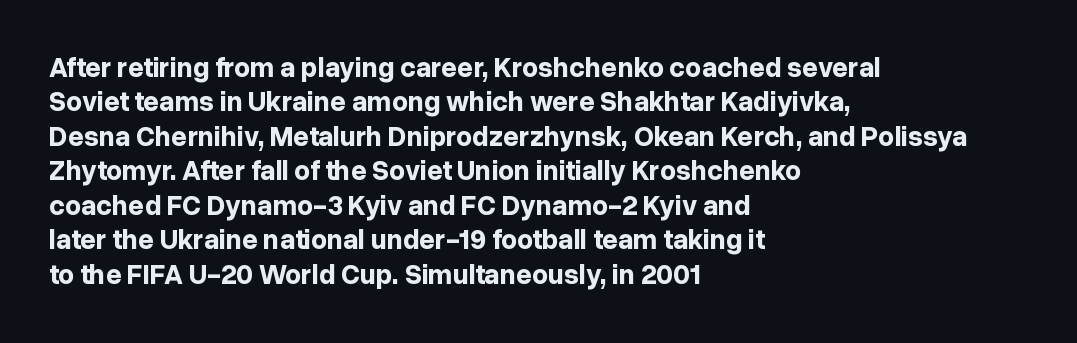
{"serif": "no", "italic": "no", "bold": "yes", "weight": "bold", "width": "normal", "stroke_contrast": "low", "x_height": "medium", "monospaced": "no", "underline": "no", "align": "left", "line_spacing_ratio": 1.23, "letter_spacing": "normal", "letter_spacing_em": 0.0, "glyph_px": 28}
